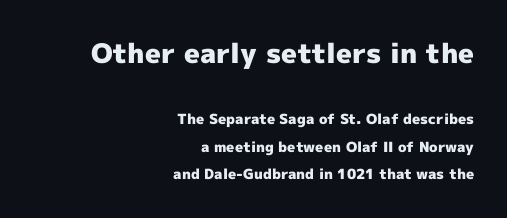
What's the leading like? Stretched, with rows far apart. Weight check: bold — yes, fully. Glyph-to-glyph distance matches everyday printed text. The paragraph shown leans on its right margin.
